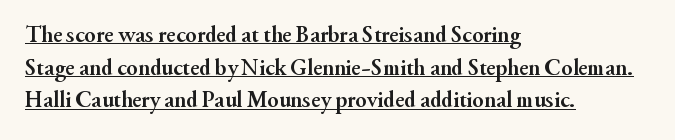
The lettering is marked with a stroke running underneath it. Chunky letters — that's bold for sure. The horizontal fit of the characters is conventional and even. Notice how descenders clear the ascenders below comfortably — that's standard leading. Designer's note — italics off, roman on. Visually the block forms a straight wall on the left and a jagged coastline on the right.
